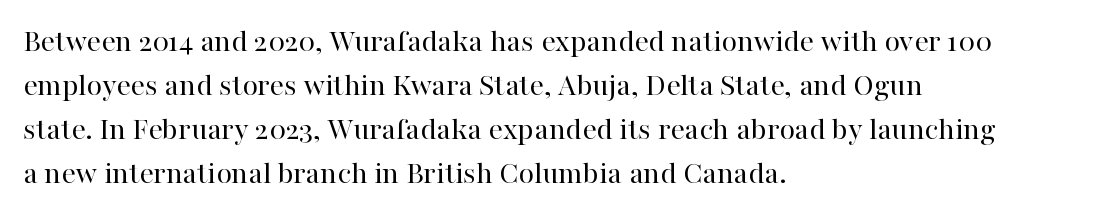
Q: Is the text bold? A: No.
Q: Is the text italic (slanted)? A: No, it is upright.
Q: Is the typeface a serif or a sans-serif typeface? A: Serif.
Q: Is the text underlined? A: No.
Q: How is the paragraph aligned? A: Left-aligned.
Q: Is the spacing between letters normal or unusually wide? A: Normal.
Q: Is the spacing between lines tight, normal or loose? A: Normal.
Q: Width (condensed, normal, or wide)? A: Normal.
Q: Stroke contrast? A: High.
Q: x-height? A: Medium.
Q: Monospaced? A: No.
